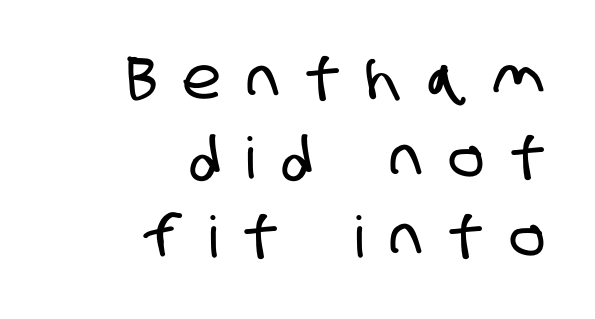
The image shows 57 px condensed sans-serif type; set right-aligned, normal line spacing (1.39x), unusually wide letter spacing (+0.48 em), not underlined; low stroke contrast and a large x-height.
